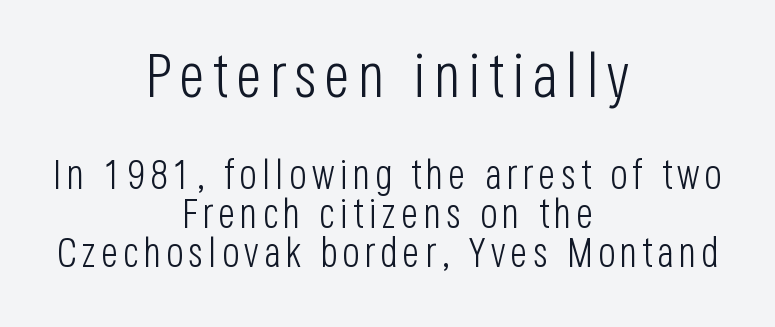
The image shows 62 px light, condensed sans-serif type, upright; set centered, tight line spacing (0.95x), not underlined; the first (top) block is 1.51x larger; low stroke contrast and a large x-height.
